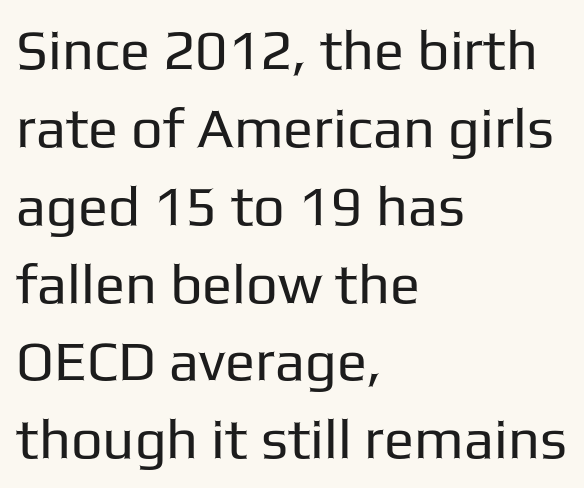
Standard letterfit; no display-style spreading of the glyphs. When letters stand straight like this, we call the style roman or upright. Think standard paragraph weight, or any step lighter than that. Character widths vary here, with narrow letters taking less room than wide ones. The space between consecutive lines is moderate.
